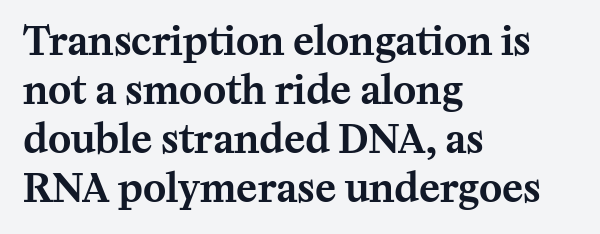
{"serif": "yes", "italic": "no", "width": "normal", "stroke_contrast": "medium", "x_height": "medium", "monospaced": "no", "underline": "no", "align": "left", "line_spacing": "normal", "line_spacing_ratio": 1.26, "letter_spacing": "normal", "letter_spacing_em": 0.0, "glyph_px": 39}
